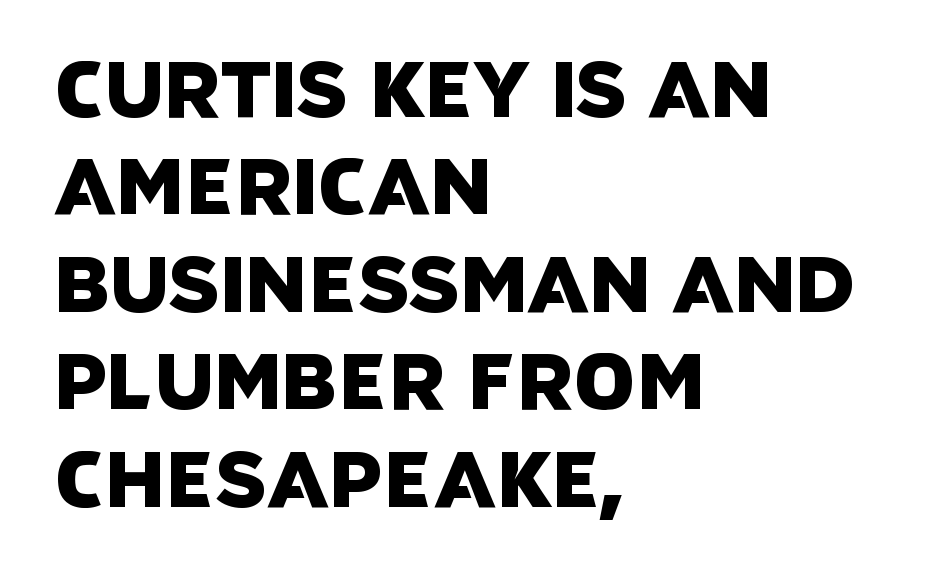
Q: Is the typeface a serif or a sans-serif typeface? A: Sans-serif.
Q: Is the text underlined? A: No.
Q: How is the paragraph aligned? A: Left-aligned.
Q: Is the spacing between letters normal or unusually wide? A: Normal.
Q: Is the spacing between lines tight, normal or loose? A: Normal.
Q: Width (condensed, normal, or wide)? A: Normal.
Q: Stroke contrast? A: Low.
Q: x-height? A: Large.
Q: Monospaced? A: No.
